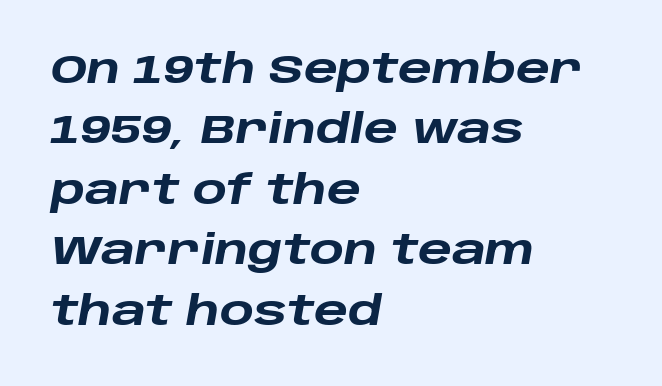
The letters advance in unequal steps, a hallmark of proportional type. The gaps between neighbouring characters are ordinary and unremarkable. Whoever set this chose a conventional vertical rhythm. The sample has been set heavy, in full bold.
